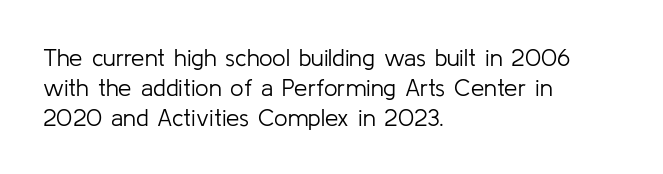
Honestly, there is no underline to notice here at all. The font's upright variant was chosen for this text. Horizontally, the lines are justified to the leading edge only. Bold? No — there's no thickening of the strokes.
